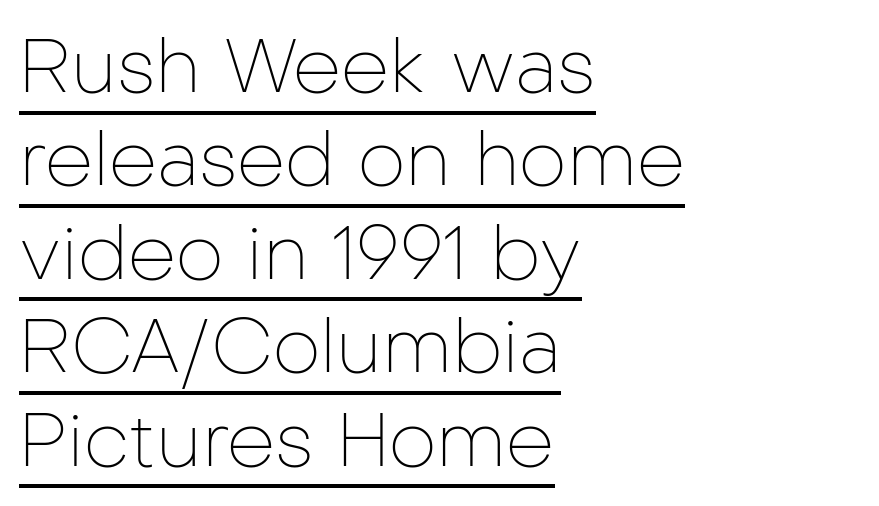
{"serif": "no", "italic": "no", "bold": "no", "weight": "thin", "width": "normal", "stroke_contrast": "low", "x_height": "medium", "monospaced": "no", "underline": "yes", "align": "left", "line_spacing_ratio": 1.23, "letter_spacing": "normal", "letter_spacing_em": 0.0, "glyph_px": 76}
